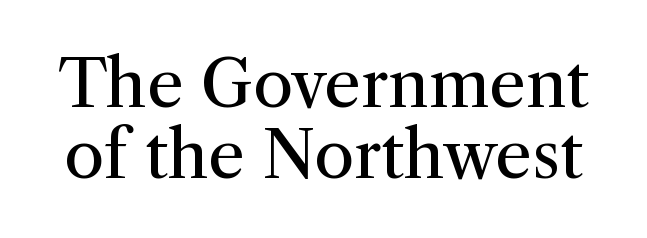
The image shows 65 px regular-weight serif type, upright; set tight line spacing (1.09x), normal letter spacing, not underlined; medium stroke contrast and a medium x-height.
